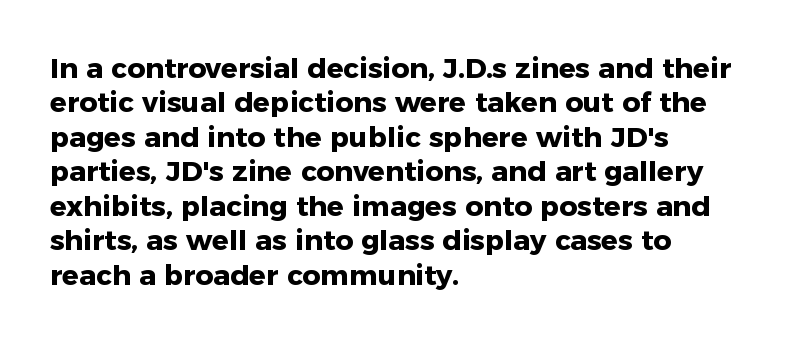
Q: Is the text bold? A: Yes.
Q: Is the text italic (slanted)? A: No, it is upright.
Q: Is the typeface a serif or a sans-serif typeface? A: Sans-serif.
Q: Is the text underlined? A: No.
Q: How is the paragraph aligned? A: Left-aligned.
Q: Is the spacing between letters normal or unusually wide? A: Normal.
Q: Width (condensed, normal, or wide)? A: Normal.
Q: Stroke contrast? A: Low.
Q: x-height? A: Medium.
Q: Monospaced? A: No.
